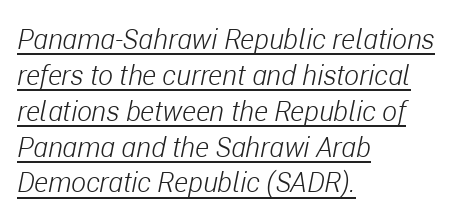
The passage shown is not bold in any degree. Each letter keeps its own natural width here, so spacing adapts to shape. This sample keeps an unexceptional amount of space between lines. Nothing unusual about the tracking: characters are spaced as the font intends. Leftover space on each line is placed entirely after the last word.
